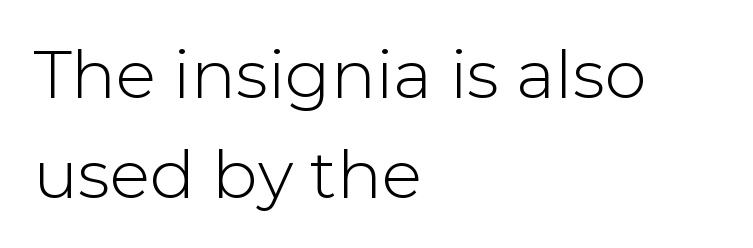
{"serif": "no", "italic": "no", "width": "normal", "stroke_contrast": "low", "x_height": "medium", "monospaced": "no", "underline": "no", "align": "left", "line_spacing": "normal", "line_spacing_ratio": 1.49, "letter_spacing": "normal", "letter_spacing_em": 0.0, "glyph_px": 67}
